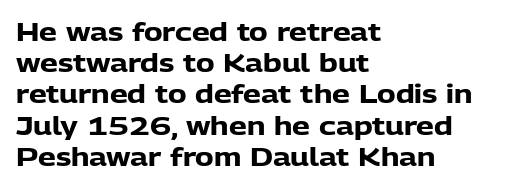
Q: Is the text bold? A: Yes.
Q: Is the text italic (slanted)? A: No, it is upright.
Q: Is the text underlined? A: No.
Q: How is the paragraph aligned? A: Left-aligned.
Q: Is the spacing between letters normal or unusually wide? A: Normal.
Q: Is the spacing between lines tight, normal or loose? A: Normal.
